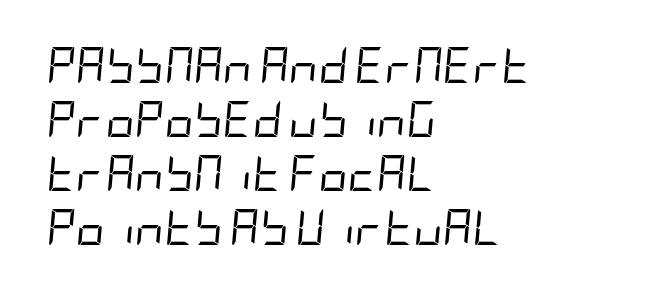
The image shows 36 px regular-weight, condensed type, italic (leaning right); set left-aligned, normal line spacing (1.5x), normal letter spacing, not underlined; low stroke contrast and a large x-height.
